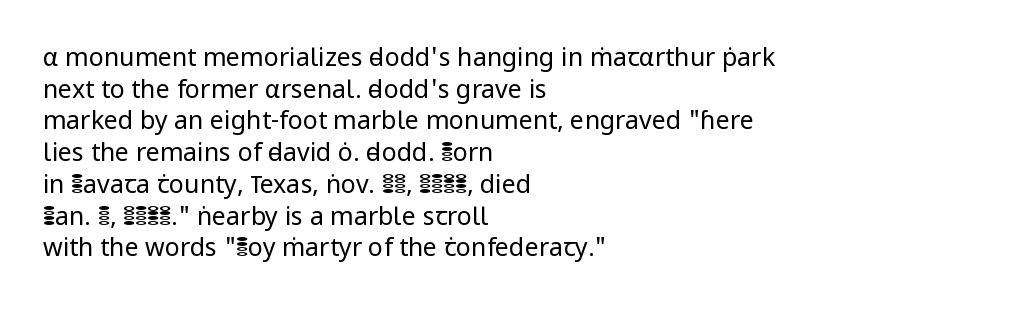
{"italic": "no", "bold": "no", "underline": "no", "align": "left", "line_spacing": "normal", "line_spacing_ratio": 1.27, "letter_spacing": "normal", "letter_spacing_em": 0.0, "glyph_px": 25}
